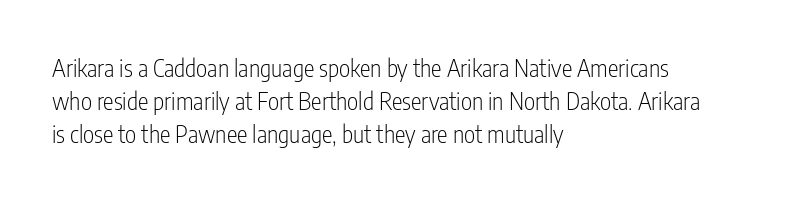
Q: Is the text bold? A: No.
Q: Is the text italic (slanted)? A: No, it is upright.
Q: Is the text underlined? A: No.
Q: How is the paragraph aligned? A: Left-aligned.
Q: Is the spacing between letters normal or unusually wide? A: Normal.
Q: Is the spacing between lines tight, normal or loose? A: Normal.
